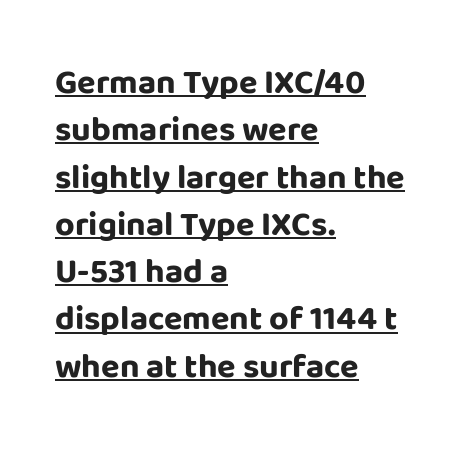
{"serif": "no", "italic": "no", "bold": "yes", "weight": "bold", "width": "normal", "stroke_contrast": "low", "x_height": "large", "monospaced": "no", "underline": "yes", "align": "left", "line_spacing": "normal", "line_spacing_ratio": 1.39, "letter_spacing": "normal", "letter_spacing_em": 0.0, "glyph_px": 34}
